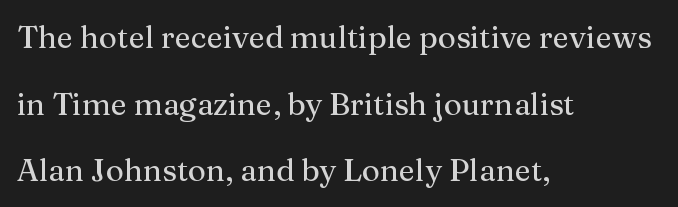
Q: Is the text italic (slanted)? A: No, it is upright.
Q: Is the typeface a serif or a sans-serif typeface? A: Serif.
Q: Is the text underlined? A: No.
Q: How is the paragraph aligned? A: Left-aligned.
Q: Is the spacing between letters normal or unusually wide? A: Normal.
Q: Is the spacing between lines tight, normal or loose? A: Loose.
Q: Width (condensed, normal, or wide)? A: Normal.
Q: Stroke contrast? A: Medium.
Q: x-height? A: Medium.
Q: Monospaced? A: No.
